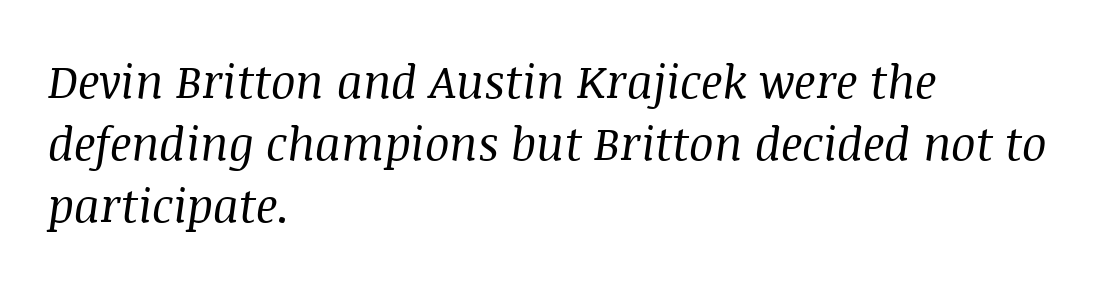
Q: Is the text bold? A: No.
Q: Is the text italic (slanted)? A: Yes, it leans right by about 8 degrees.
Q: Is the typeface a serif or a sans-serif typeface? A: Serif.
Q: Is the text underlined? A: No.
Q: How is the paragraph aligned? A: Left-aligned.
Q: Is the spacing between letters normal or unusually wide? A: Normal.
Q: Is the spacing between lines tight, normal or loose? A: Normal.
Q: Width (condensed, normal, or wide)? A: Normal.
Q: Stroke contrast? A: Medium.
Q: x-height? A: Large.
Q: Monospaced? A: No.
